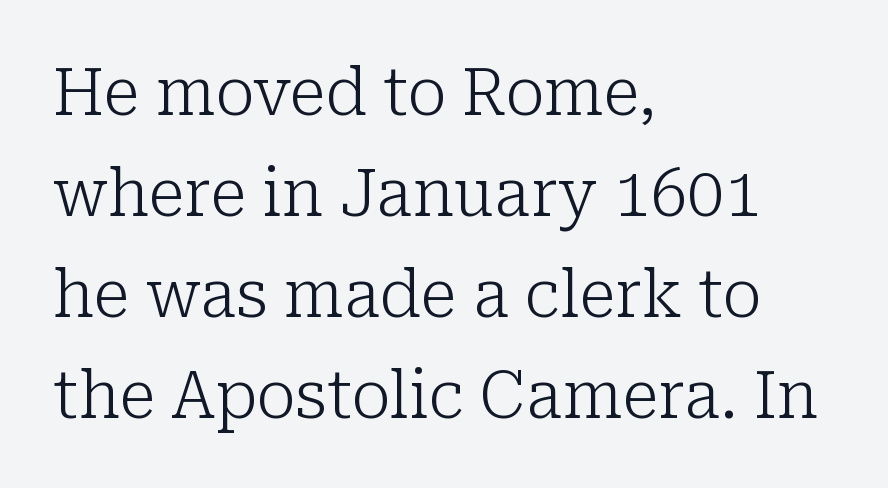
Q: Is the text bold? A: No.
Q: Is the text italic (slanted)? A: No, it is upright.
Q: Is the typeface a serif or a sans-serif typeface? A: Serif.
Q: Is the text underlined? A: No.
Q: How is the paragraph aligned? A: Left-aligned.
Q: Is the spacing between letters normal or unusually wide? A: Normal.
Q: Is the spacing between lines tight, normal or loose? A: Normal.
Q: Width (condensed, normal, or wide)? A: Normal.
Q: Stroke contrast? A: Low.
Q: x-height? A: Medium.
Q: Monospaced? A: No.
